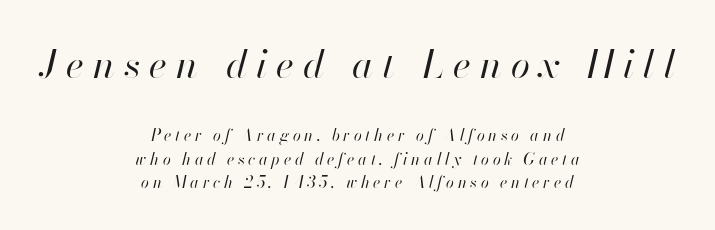
Q: Is the text bold? A: No.
Q: Is the text italic (slanted)? A: Yes, it leans right by about 13 degrees.
Q: Is the text underlined? A: No.
Q: How is the paragraph aligned? A: Centered.
Q: Is the spacing between letters normal or unusually wide? A: Unusually wide.
Q: Is the spacing between lines tight, normal or loose? A: Normal.
Q: Which block of text is set in a larger size, the first (top) or the second (bottom)? A: The first (top) one.
Q: Width (condensed, normal, or wide)? A: Normal.
Q: Stroke contrast? A: High.
Q: x-height? A: Small.
Q: Monospaced? A: No.
